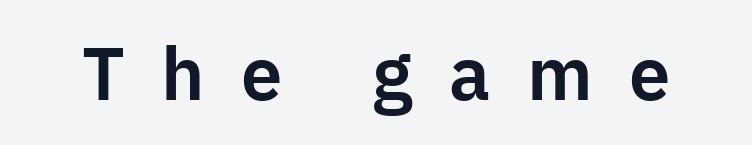
The image shows 74 px sans-serif type, upright; set unusually wide letter spacing (+0.49 em), not underlined; low stroke contrast and a medium x-height.
